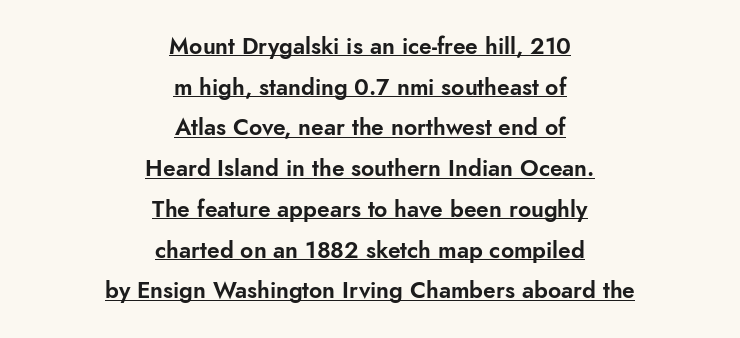
Q: Is the text italic (slanted)? A: No, it is upright.
Q: Is the text underlined? A: Yes.
Q: How is the paragraph aligned? A: Centered.
Q: Is the spacing between letters normal or unusually wide? A: Normal.
